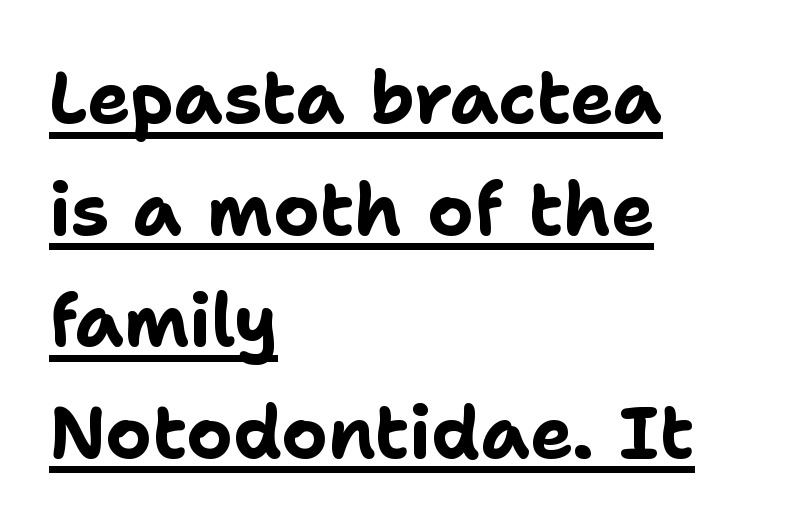
{"serif": "no", "italic": "no", "bold": "yes", "weight": "bold", "width": "normal", "stroke_contrast": "low", "x_height": "medium", "monospaced": "no", "underline": "yes", "align": "left", "line_spacing": "normal", "line_spacing_ratio": 1.55, "letter_spacing": "normal", "letter_spacing_em": 0.0, "glyph_px": 72}
